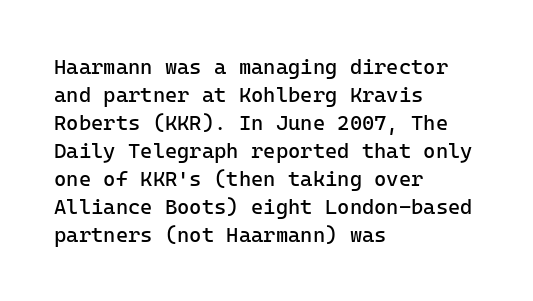
Q: Is the text bold? A: No.
Q: Is the text italic (slanted)? A: No, it is upright.
Q: Is the text underlined? A: No.
Q: How is the paragraph aligned? A: Left-aligned.
Q: Is the spacing between letters normal or unusually wide? A: Normal.
Q: Is the spacing between lines tight, normal or loose? A: Normal.
